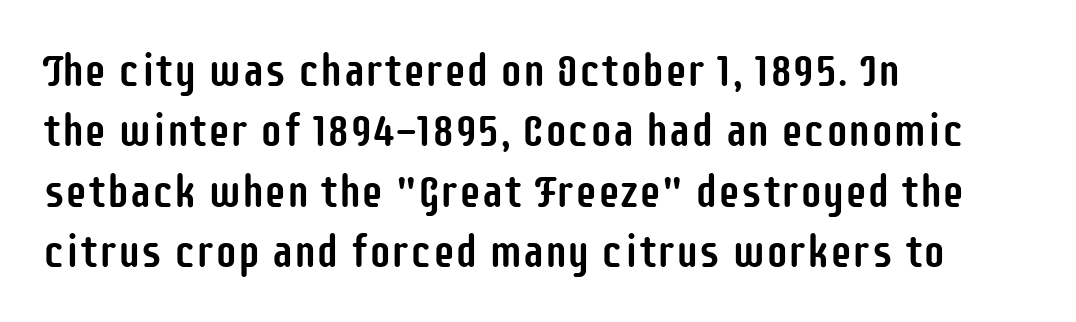
Q: Is the text italic (slanted)? A: No, it is upright.
Q: Is the typeface a serif or a sans-serif typeface? A: Sans-serif.
Q: Is the text underlined? A: No.
Q: How is the paragraph aligned? A: Left-aligned.
Q: Is the spacing between letters normal or unusually wide? A: Normal.
Q: Is the spacing between lines tight, normal or loose? A: Normal.
Q: Width (condensed, normal, or wide)? A: Condensed.
Q: Stroke contrast? A: Low.
Q: x-height? A: Large.
Q: Monospaced? A: No.
